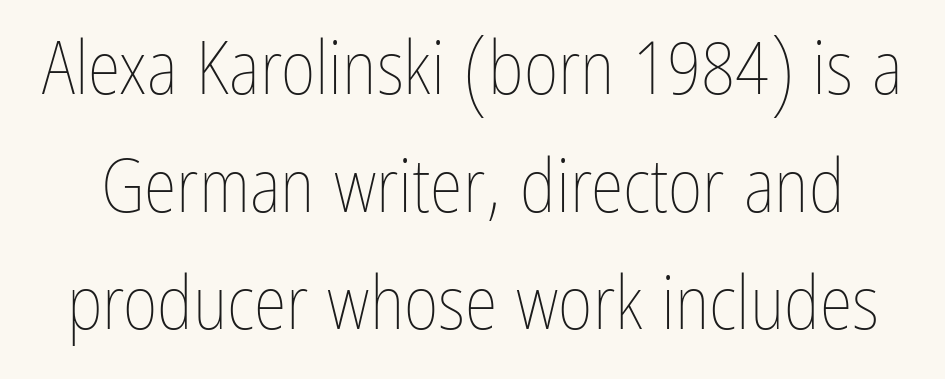
Q: Is the text bold? A: No.
Q: Is the text italic (slanted)? A: No, it is upright.
Q: Is the text underlined? A: No.
Q: Is the spacing between letters normal or unusually wide? A: Normal.
Q: Is the spacing between lines tight, normal or loose? A: Normal.
Q: Width (condensed, normal, or wide)? A: Condensed.
Q: Stroke contrast? A: Low.
Q: x-height? A: Medium.
Q: Monospaced? A: No.
